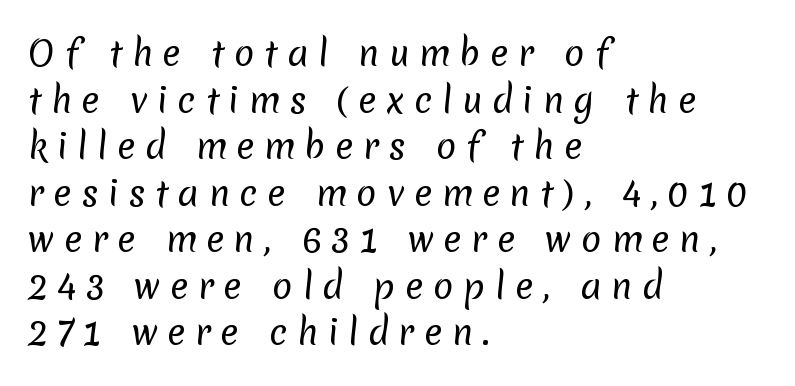
Q: Is the text bold? A: No.
Q: Is the typeface a serif or a sans-serif typeface? A: Sans-serif.
Q: Is the text underlined? A: No.
Q: How is the paragraph aligned? A: Left-aligned.
Q: Is the spacing between letters normal or unusually wide? A: Unusually wide.
Q: Is the spacing between lines tight, normal or loose? A: Normal.
Q: Width (condensed, normal, or wide)? A: Normal.
Q: Stroke contrast? A: Low.
Q: x-height? A: Medium.
Q: Monospaced? A: No.
